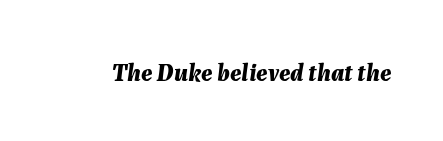
Q: Is the text bold? A: Yes.
Q: Is the text italic (slanted)? A: Yes, it leans right by about 7 degrees.
Q: Is the text underlined? A: No.
Q: Is the spacing between letters normal or unusually wide? A: Normal.
